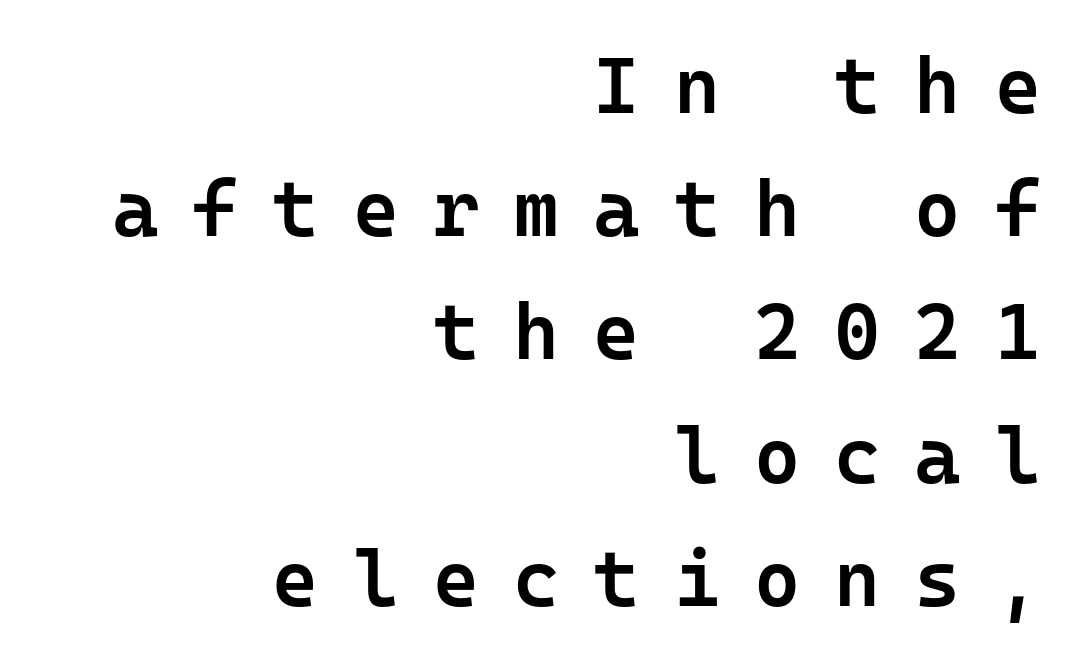
Q: Is the text bold? A: Semi-bold.
Q: Is the text italic (slanted)? A: No, it is upright.
Q: Is the typeface a serif or a sans-serif typeface? A: Sans-serif.
Q: Is the text underlined? A: No.
Q: How is the paragraph aligned? A: Right-aligned.
Q: Is the spacing between letters normal or unusually wide? A: Unusually wide.
Q: Is the spacing between lines tight, normal or loose? A: Normal.
Q: Width (condensed, normal, or wide)? A: Normal.
Q: Stroke contrast? A: Low.
Q: x-height? A: Medium.
Q: Monospaced? A: Yes.
